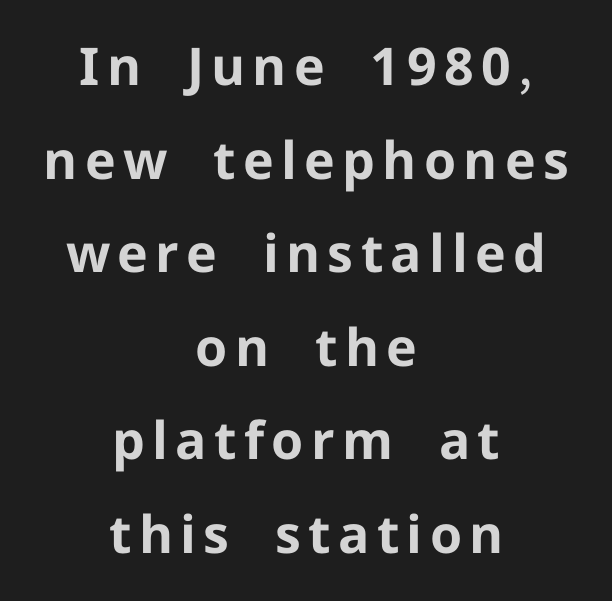
{"serif": "no", "italic": "no", "bold": "yes", "weight": "bold", "width": "normal", "stroke_contrast": "low", "x_height": "medium", "monospaced": "no", "underline": "no", "align": "center", "line_spacing_ratio": 1.8, "glyph_px": 52}
